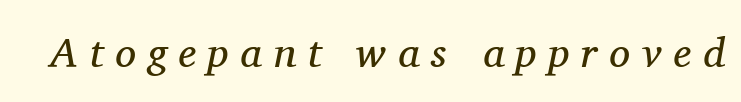
Q: Is the text bold? A: No.
Q: Is the text italic (slanted)? A: Yes, it leans right by about 11 degrees.
Q: Is the typeface a serif or a sans-serif typeface? A: Serif.
Q: Is the text underlined? A: No.
Q: Is the spacing between letters normal or unusually wide? A: Unusually wide.
Q: Width (condensed, normal, or wide)? A: Normal.
Q: Stroke contrast? A: Medium.
Q: x-height? A: Medium.
Q: Monospaced? A: No.
